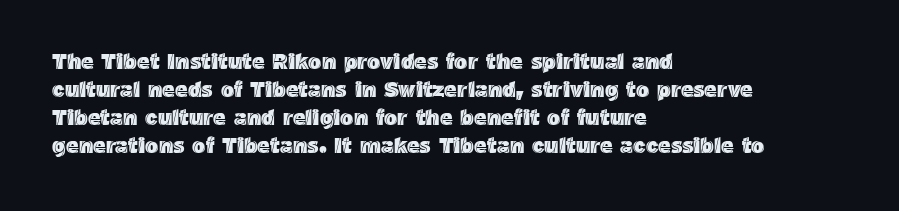
The image shows 22 px text type, upright; set left-aligned, normal line spacing (1.28x), normal letter spacing, not underlined.
